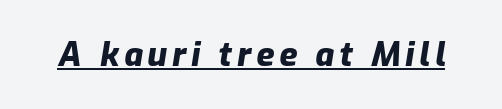
A baseline rule has been typeset under these characters. The typesetting leans heavy: a genuine bold. Here the designer chose a conventional face with non-uniform glyph widths. Designer's note — italics engaged.
